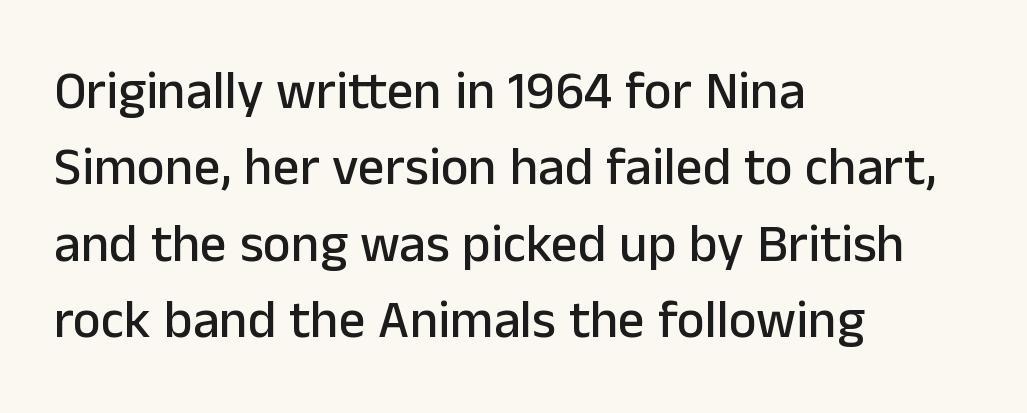
The image shows 53 px sans-serif type, upright; set left-aligned, normal line spacing (1.44x), normal letter spacing, not underlined; low stroke contrast and a medium x-height.
